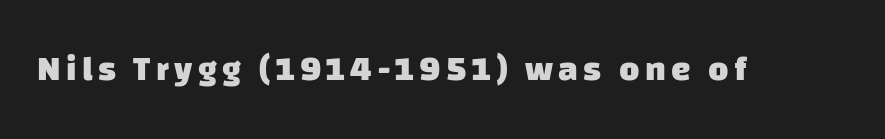
Font category for this specimen: sans-serif. Each letter keeps its own natural width here, so spacing adapts to shape. Its strokes are broad and dark, the hallmark of bold type. A bare baseline throughout the passage.
